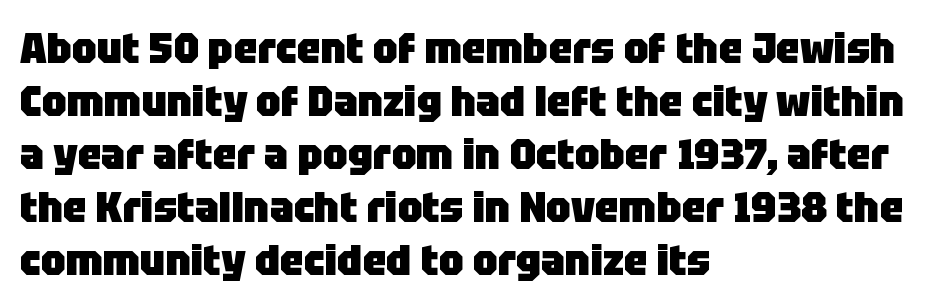
In CSS terms this would be text-align: left. Glyph-to-glyph distance matches everyday printed text. Do the characters align in a grid? No, the font is proportional. Notice how the stems are strictly vertical — no italics here. Are there feet on the stems? There aren't — it's a sans. The passage shown is not underscored anywhere.
